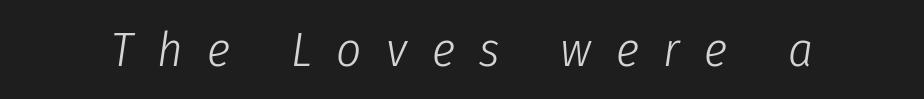
Q: Is the text bold? A: No.
Q: Is the text italic (slanted)? A: Yes, it leans right by about 8 degrees.
Q: Is the text underlined? A: No.
Q: Is the spacing between letters normal or unusually wide? A: Unusually wide.
Q: Width (condensed, normal, or wide)? A: Condensed.
Q: Stroke contrast? A: Low.
Q: x-height? A: Medium.
Q: Monospaced? A: No.
